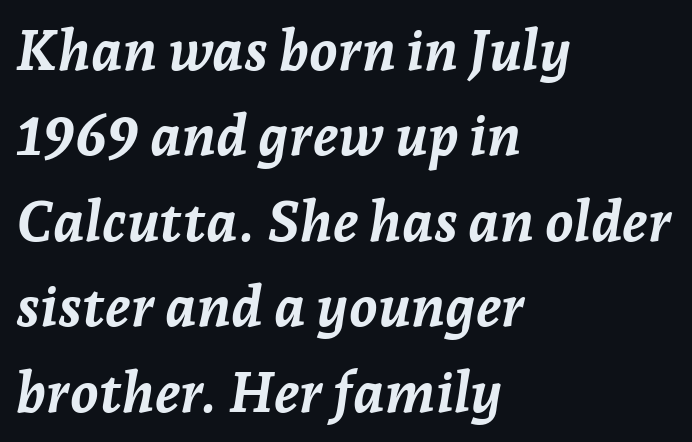
These lines carry a lot of weight — the face is fully bold. Looking at the ascenders, they clearly lean. Which margin do the lines hug? The left one — the right edge is uneven. The letters advance in unequal steps, a hallmark of proportional type. Any mark beneath the type? The region is blank.
